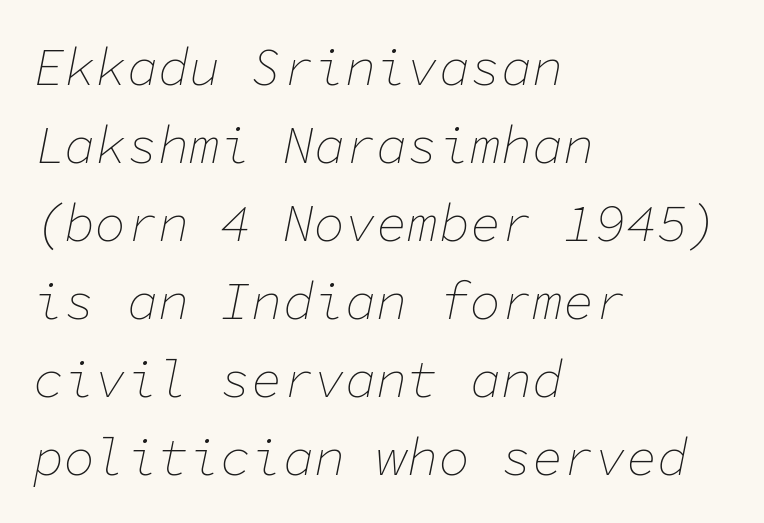
The image shows 52 px thin type, italic (leaning right), monospaced; set left-aligned, normal line spacing (1.5x), normal letter spacing, not underlined; low stroke contrast and a medium x-height.
